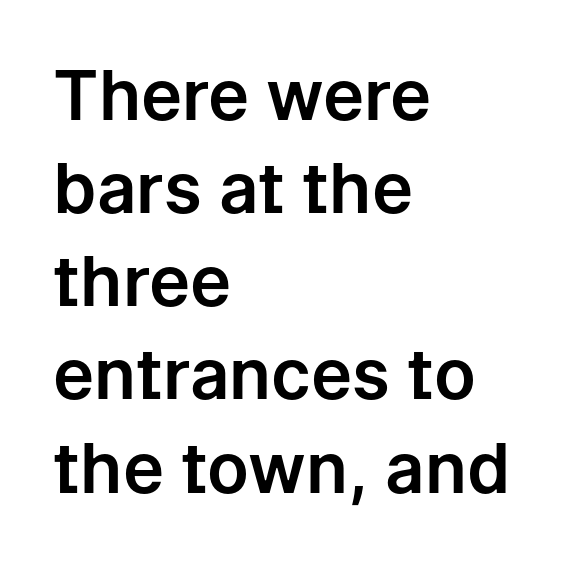
Q: Is the text italic (slanted)? A: No, it is upright.
Q: Is the typeface a serif or a sans-serif typeface? A: Sans-serif.
Q: Is the text underlined? A: No.
Q: How is the paragraph aligned? A: Left-aligned.
Q: Is the spacing between letters normal or unusually wide? A: Normal.
Q: Is the spacing between lines tight, normal or loose? A: Normal.
Q: Width (condensed, normal, or wide)? A: Normal.
Q: Stroke contrast? A: Low.
Q: x-height? A: Medium.
Q: Monospaced? A: No.
